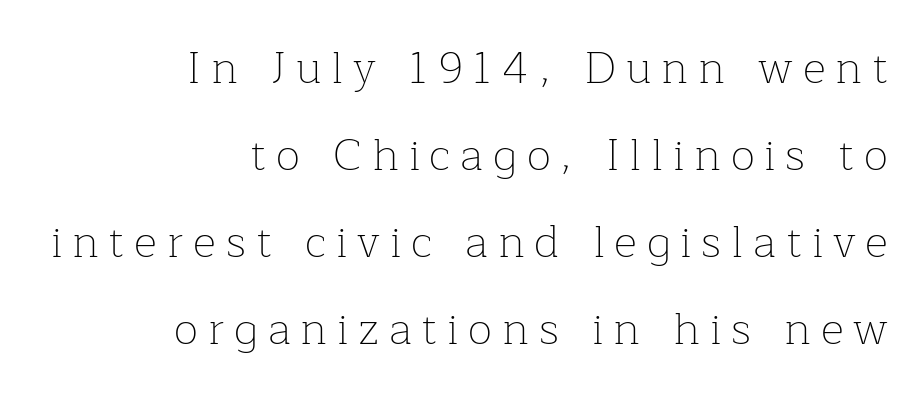
Q: Is the text bold? A: No.
Q: Is the text italic (slanted)? A: No, it is upright.
Q: Is the typeface a serif or a sans-serif typeface? A: Serif.
Q: Is the text underlined? A: No.
Q: How is the paragraph aligned? A: Right-aligned.
Q: Is the spacing between letters normal or unusually wide? A: Unusually wide.
Q: Is the spacing between lines tight, normal or loose? A: Loose.
Q: Width (condensed, normal, or wide)? A: Normal.
Q: Stroke contrast? A: Low.
Q: x-height? A: Medium.
Q: Monospaced? A: No.
